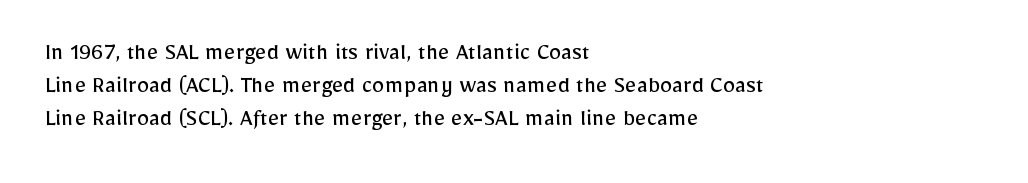
{"italic": "no", "bold": "no", "underline": "no", "align": "left", "line_spacing": "normal", "line_spacing_ratio": 1.33, "letter_spacing": "normal", "letter_spacing_em": 0.0, "glyph_px": 25}
